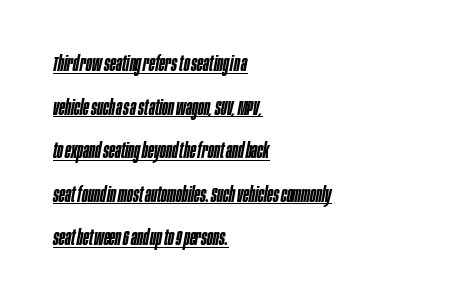
The image shows 22 px text type, italic (leaning right); set left-aligned, loose line spacing (1.98x), normal letter spacing, underlined.
